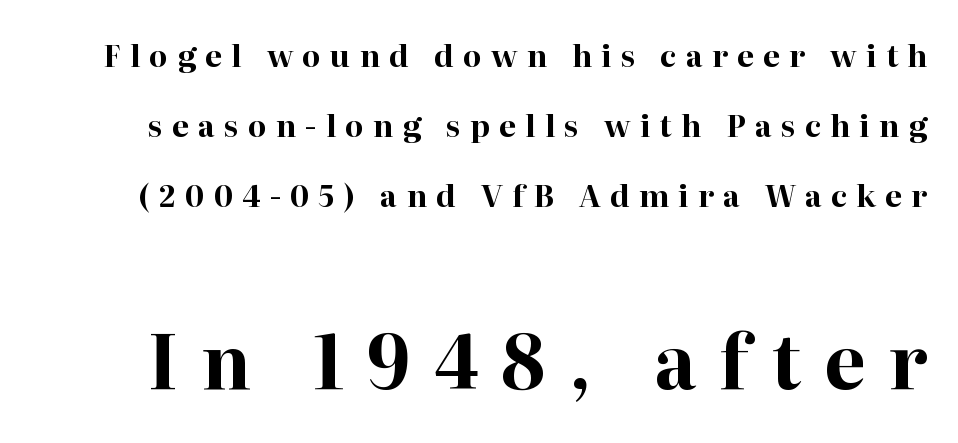
Q: Is the text bold? A: Yes.
Q: Is the text italic (slanted)? A: No, it is upright.
Q: Is the typeface a serif or a sans-serif typeface? A: Serif.
Q: Is the text underlined? A: No.
Q: Is the spacing between letters normal or unusually wide? A: Unusually wide.
Q: Is the spacing between lines tight, normal or loose? A: Loose.
Q: Which block of text is set in a larger size, the first (top) or the second (bottom)? A: The second (bottom) one.
Q: Width (condensed, normal, or wide)? A: Normal.
Q: Stroke contrast? A: High.
Q: x-height? A: Medium.
Q: Monospaced? A: No.
